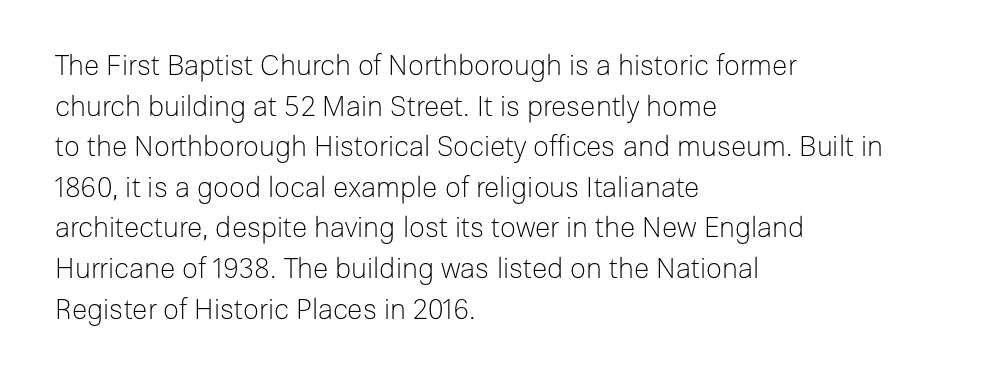
{"serif": "no", "italic": "no", "bold": "no", "weight": "light", "width": "normal", "stroke_contrast": "low", "x_height": "medium", "monospaced": "no", "underline": "no", "align": "left", "line_spacing": "normal", "line_spacing_ratio": 1.45, "letter_spacing": "normal", "letter_spacing_em": 0.0, "glyph_px": 28}
